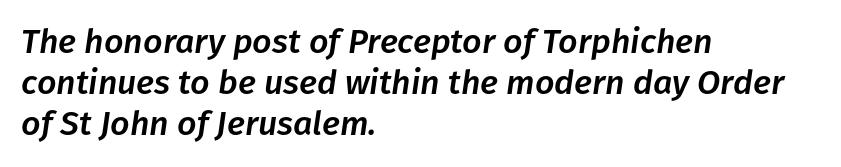
The image shows 34 px text type, italic (leaning right); set left-aligned, line spacing 1.21x, normal letter spacing, not underlined; low stroke contrast and a medium x-height.
